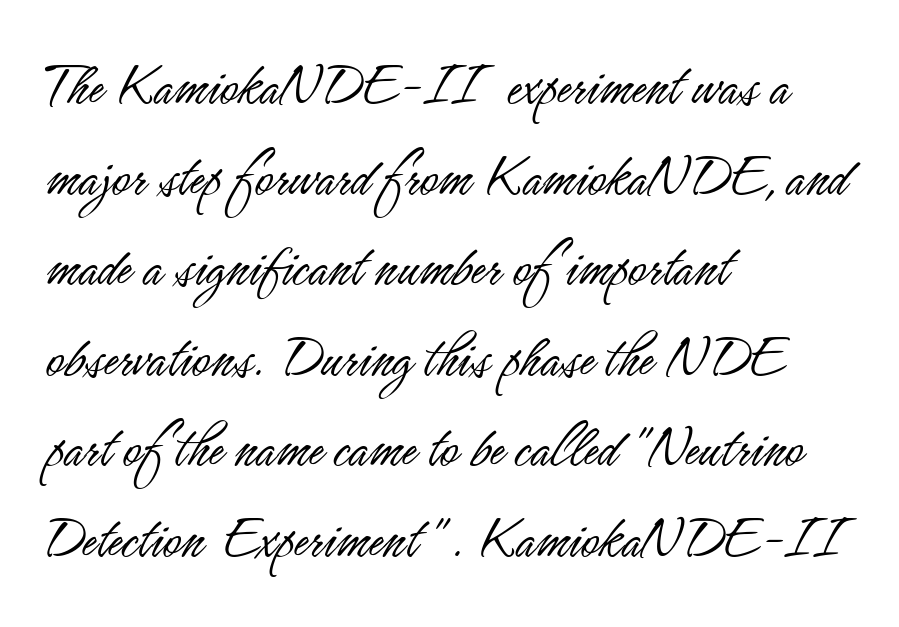
Q: Is the text bold? A: No.
Q: Is the text italic (slanted)? A: Yes.
Q: Is the typeface a serif or a sans-serif typeface? A: Sans-serif.
Q: Is the text underlined? A: No.
Q: How is the paragraph aligned? A: Left-aligned.
Q: Is the spacing between letters normal or unusually wide? A: Normal.
Q: Is the spacing between lines tight, normal or loose? A: Normal.
Q: Width (condensed, normal, or wide)? A: Condensed.
Q: Stroke contrast? A: Low.
Q: x-height? A: Small.
Q: Monospaced? A: No.
